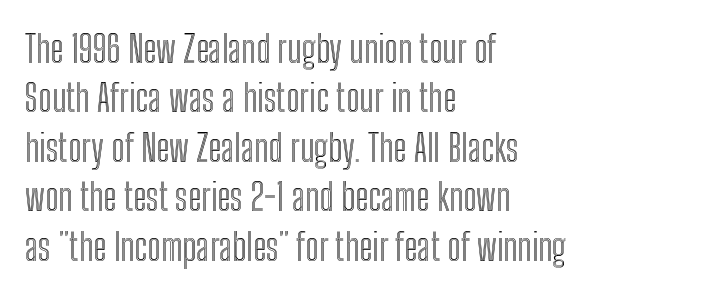
The setting favours the left margin, as ordinary paragraphs usually do. Proportional: the letters do not fall into vertical columns. The line texture is even and compact thanks to regular tracking. Summary of vertical rhythm: regular, with standard interline spacing. Quick note: not italic, upright. The baseline area is clear.
